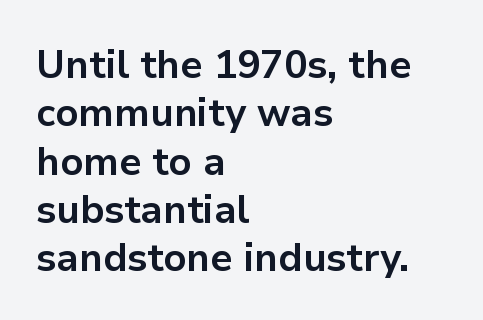
{"serif": "no", "italic": "no", "bold": "yes", "weight": "bold", "width": "normal", "stroke_contrast": "low", "x_height": "medium", "monospaced": "no", "underline": "no", "align": "left", "line_spacing_ratio": 1.24, "letter_spacing": "normal", "letter_spacing_em": 0.0, "glyph_px": 39}
